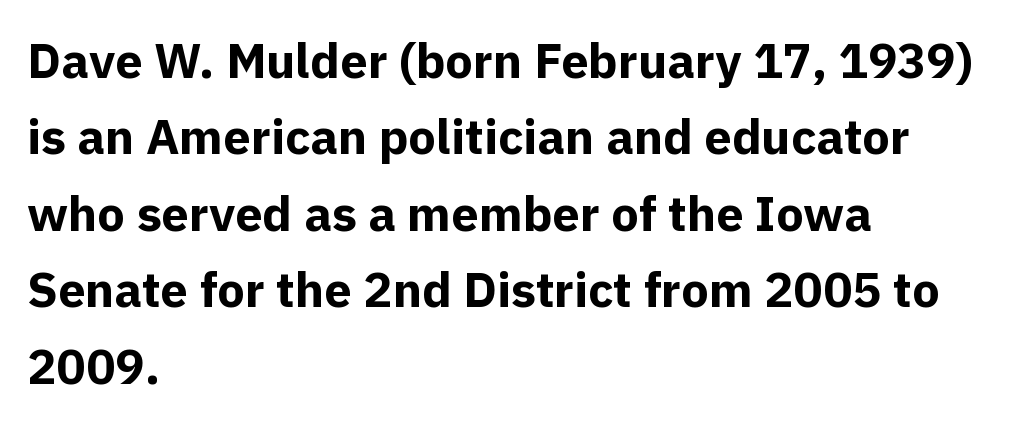
{"serif": "no", "italic": "no", "bold": "yes", "weight": "bold", "width": "normal", "x_height": "medium", "monospaced": "no", "underline": "no", "align": "left", "line_spacing": "normal", "line_spacing_ratio": 1.56, "letter_spacing": "normal", "letter_spacing_em": 0.0, "glyph_px": 49}
